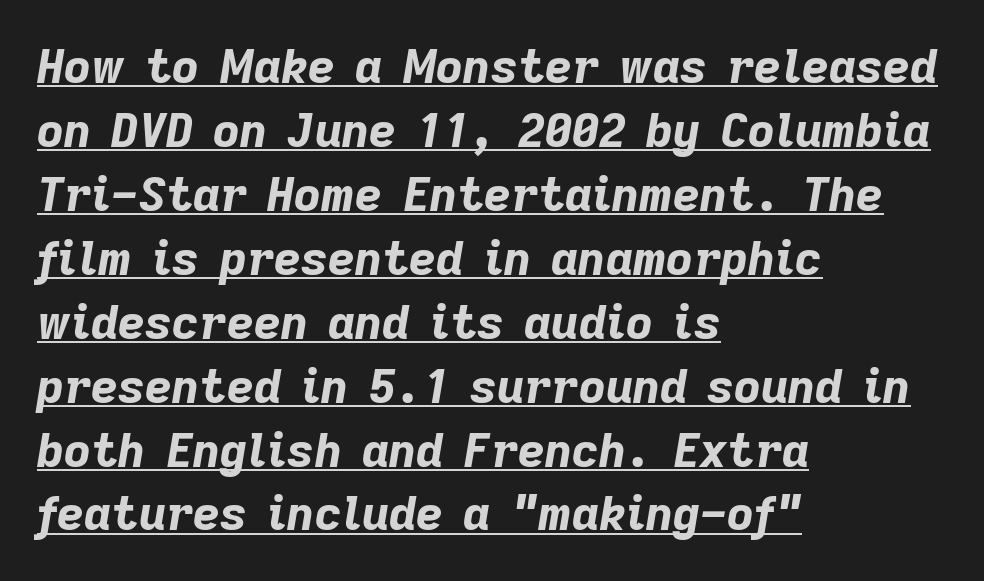
Character widths vary here, with narrow letters taking less room than wide ones. Caption: bold face, heavy strokes. A classic flush-left, rag-right setting is used for this passage. In terms of posture, this sample is oblique. The typesetter has applied underlining to the passage shown. Spacing between characters is what you'd get straight out of the box.
